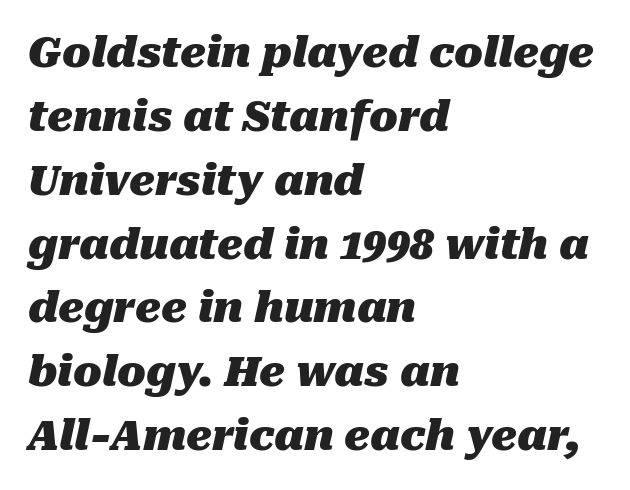
{"italic": "yes", "lean": "right", "slant_degrees": 10, "bold": "yes", "weight": "heavy", "width": "normal", "stroke_contrast": "medium", "x_height": "medium", "monospaced": "no", "underline": "no", "align": "left", "line_spacing": "normal", "line_spacing_ratio": 1.52, "letter_spacing": "normal", "letter_spacing_em": 0.0, "glyph_px": 42}
